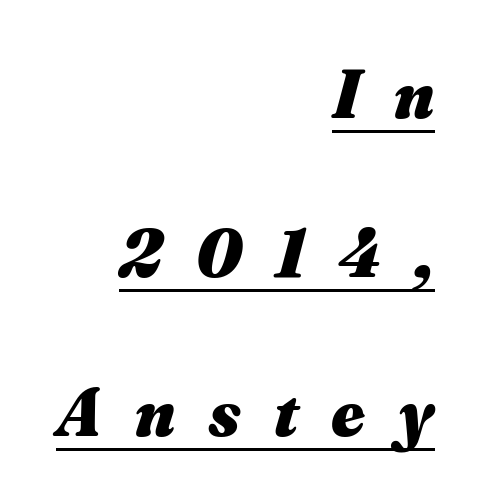
The image shows 70 px heavy type; set right-aligned, loose line spacing (2.27x), unusually wide letter spacing (+0.48 em), underlined; medium stroke contrast and a small x-height.
